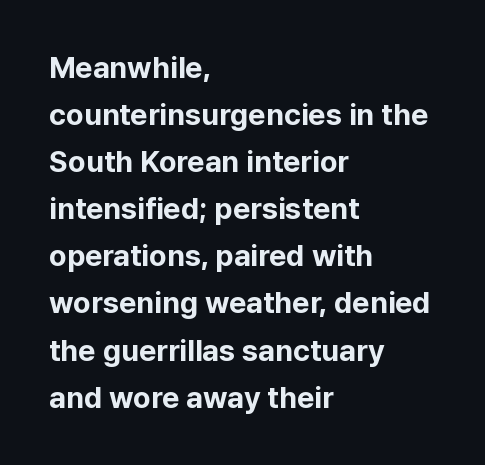
The letters stand upright; this is a roman face. Layout note: lines flush left. The face used here is rendered with its standard letterfit. Decoration check: the copy has no underline. Varying glyph widths throughout — classic text-font behaviour. Strong, thick strokes mark this as bold type.
